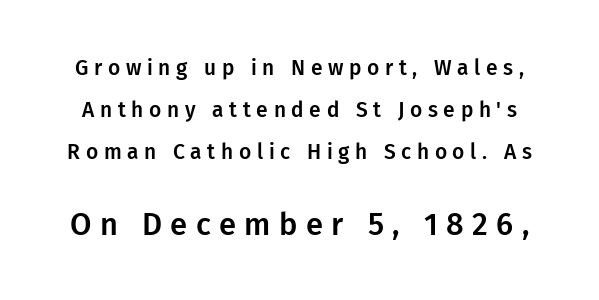
Q: Is the text italic (slanted)? A: No, it is upright.
Q: Is the typeface a serif or a sans-serif typeface? A: Sans-serif.
Q: Is the text underlined? A: No.
Q: Is the spacing between letters normal or unusually wide? A: Unusually wide.
Q: Is the spacing between lines tight, normal or loose? A: Loose.
Q: Which block of text is set in a larger size, the first (top) or the second (bottom)? A: The second (bottom) one.
Q: Width (condensed, normal, or wide)? A: Normal.
Q: Stroke contrast? A: Low.
Q: x-height? A: Medium.
Q: Monospaced? A: No.
